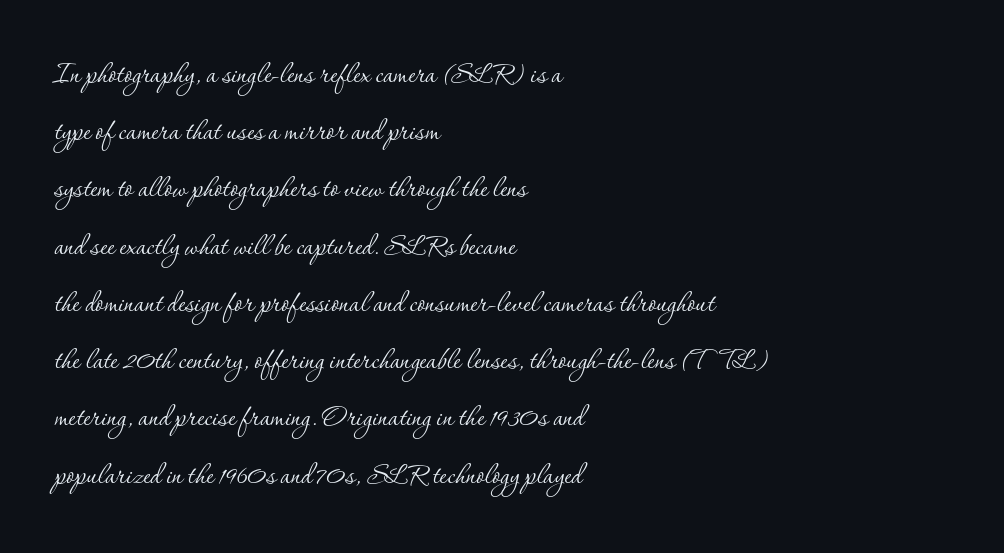
Q: Is the text bold? A: No.
Q: Is the text italic (slanted)? A: Yes.
Q: Is the typeface a serif or a sans-serif typeface? A: Serif.
Q: Is the text underlined? A: No.
Q: How is the paragraph aligned? A: Left-aligned.
Q: Is the spacing between letters normal or unusually wide? A: Normal.
Q: Is the spacing between lines tight, normal or loose? A: Normal.
Q: Width (condensed, normal, or wide)? A: Normal.
Q: Stroke contrast? A: Low.
Q: x-height? A: Small.
Q: Monospaced? A: No.
